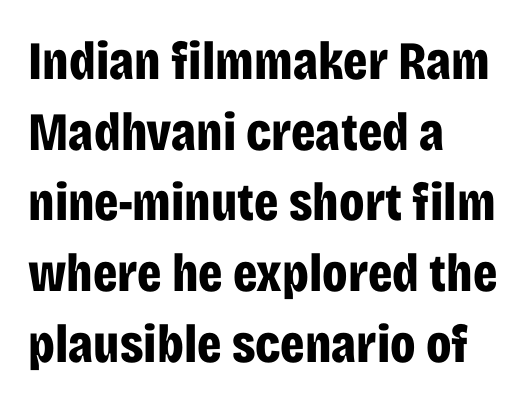
Q: Is the text bold? A: Yes.
Q: Is the text italic (slanted)? A: No, it is upright.
Q: Is the typeface a serif or a sans-serif typeface? A: Sans-serif.
Q: Is the text underlined? A: No.
Q: How is the paragraph aligned? A: Left-aligned.
Q: Is the spacing between letters normal or unusually wide? A: Normal.
Q: Is the spacing between lines tight, normal or loose? A: Normal.
Q: Width (condensed, normal, or wide)? A: Condensed.
Q: Stroke contrast? A: Low.
Q: x-height? A: Large.
Q: Monospaced? A: No.
